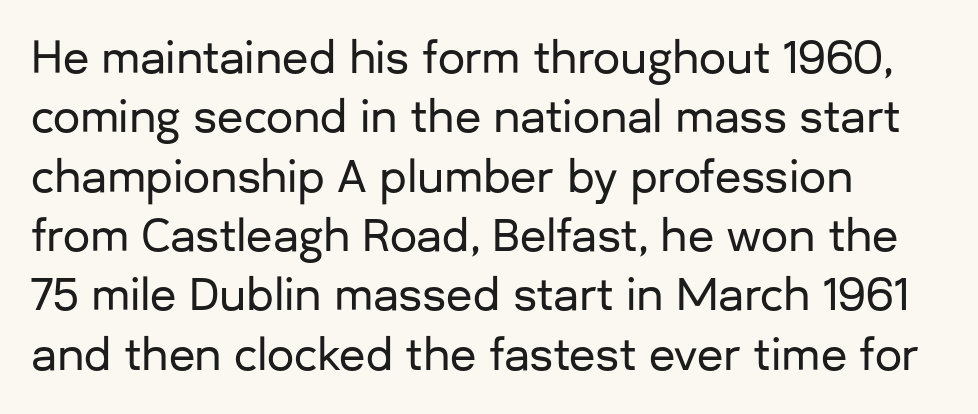
Q: Is the text italic (slanted)? A: No, it is upright.
Q: Is the typeface a serif or a sans-serif typeface? A: Sans-serif.
Q: Is the text underlined? A: No.
Q: How is the paragraph aligned? A: Left-aligned.
Q: Is the spacing between letters normal or unusually wide? A: Normal.
Q: Is the spacing between lines tight, normal or loose? A: Normal.
Q: Width (condensed, normal, or wide)? A: Normal.
Q: Stroke contrast? A: Low.
Q: x-height? A: Medium.
Q: Monospaced? A: No.
